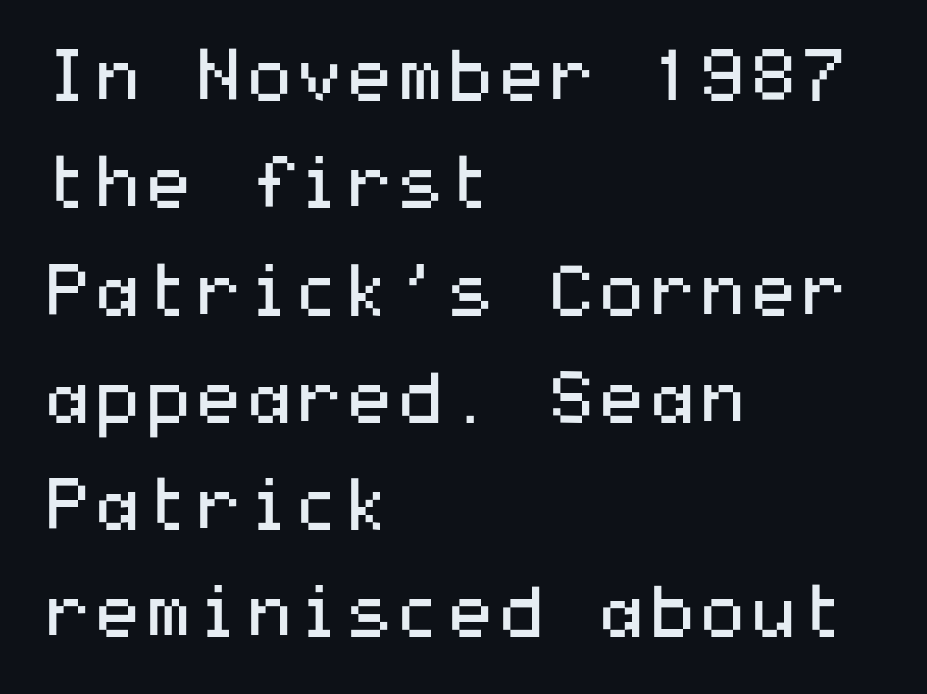
The image shows 72 px regular-weight, wide sans-serif type, upright; set left-aligned, normal line spacing (1.49x), normal letter spacing, not underlined; medium stroke contrast and a medium x-height.
